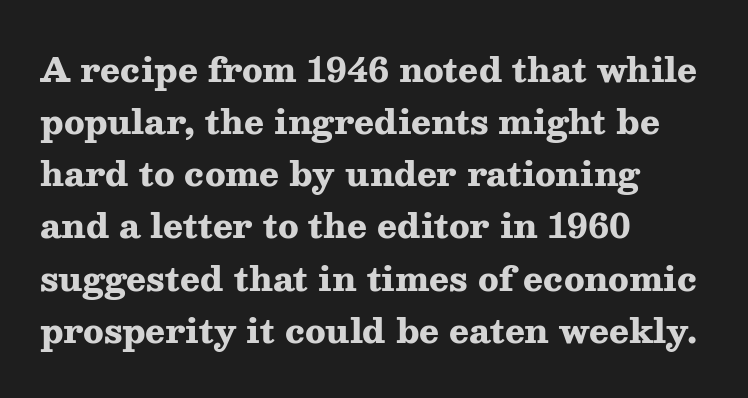
The image shows 33 px heavy, wide serif type, upright; set left-aligned, normal line spacing (1.58x), normal letter spacing, not underlined; medium stroke contrast and a medium x-height.
